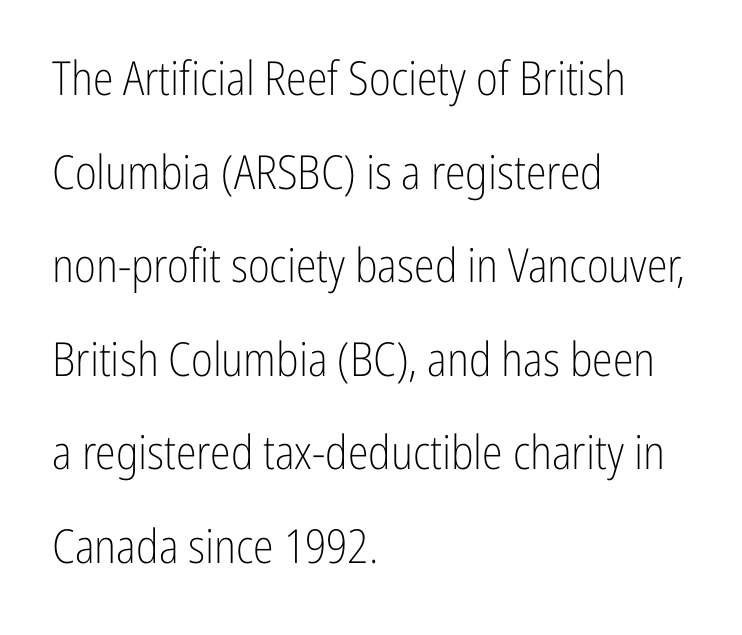
{"serif": "no", "italic": "no", "bold": "no", "weight": "light", "width": "condensed", "stroke_contrast": "low", "x_height": "medium", "monospaced": "no", "underline": "no", "align": "left", "line_spacing": "loose", "line_spacing_ratio": 1.99, "letter_spacing": "normal", "letter_spacing_em": 0.0, "glyph_px": 47}
